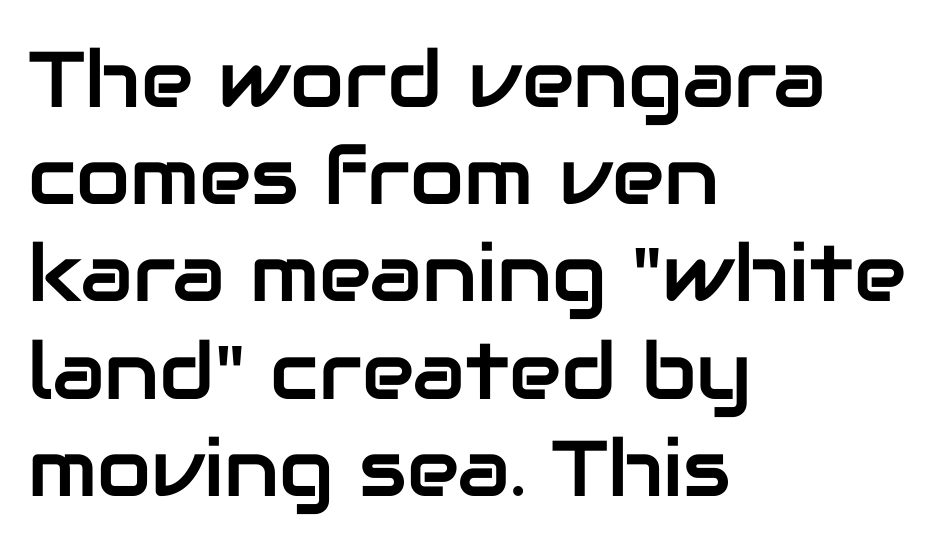
{"serif": "no", "italic": "no", "width": "normal", "stroke_contrast": "low", "x_height": "medium", "monospaced": "no", "underline": "no", "align": "left", "line_spacing_ratio": 1.23, "letter_spacing": "normal", "letter_spacing_em": 0.0, "glyph_px": 79}
